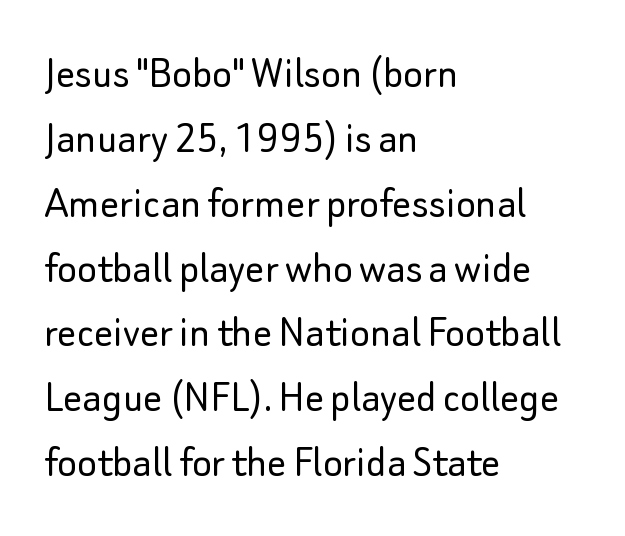
Q: Is the text bold? A: No.
Q: Is the text italic (slanted)? A: No, it is upright.
Q: Is the typeface a serif or a sans-serif typeface? A: Sans-serif.
Q: Is the text underlined? A: No.
Q: How is the paragraph aligned? A: Left-aligned.
Q: Is the spacing between letters normal or unusually wide? A: Normal.
Q: Is the spacing between lines tight, normal or loose? A: Normal.
Q: Width (condensed, normal, or wide)? A: Normal.
Q: Stroke contrast? A: Low.
Q: x-height? A: Small.
Q: Monospaced? A: No.
